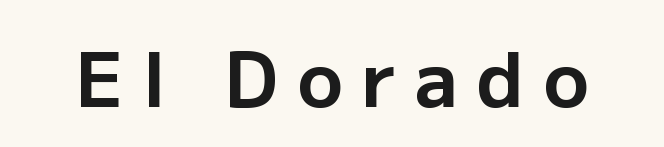
{"serif": "no", "italic": "no", "bold": "yes", "weight": "bold", "width": "normal", "stroke_contrast": "low", "x_height": "medium", "monospaced": "no", "underline": "no", "letter_spacing": "wide", "letter_spacing_em": 0.25, "glyph_px": 76}
